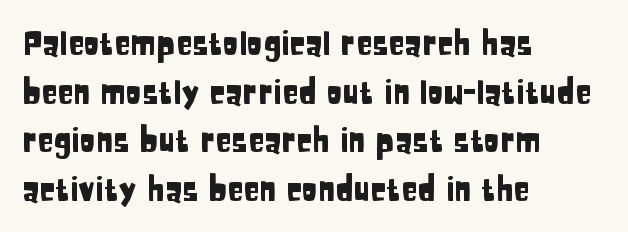
The image shows 33 px condensed sans-serif type, upright; set left-aligned, normal line spacing (1.47x), normal letter spacing, not underlined; low stroke contrast and a large x-height.
